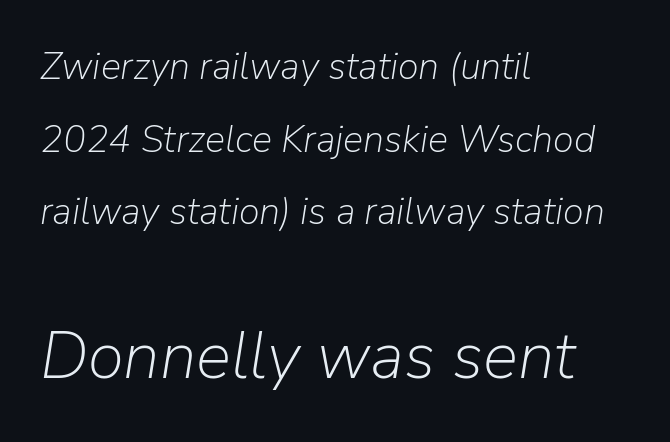
The image shows 66 px light type, italic (leaning right); set left-aligned, loose line spacing (1.91x), normal letter spacing, not underlined; the second (bottom) block is 1.74x larger; low stroke contrast and a medium x-height.
